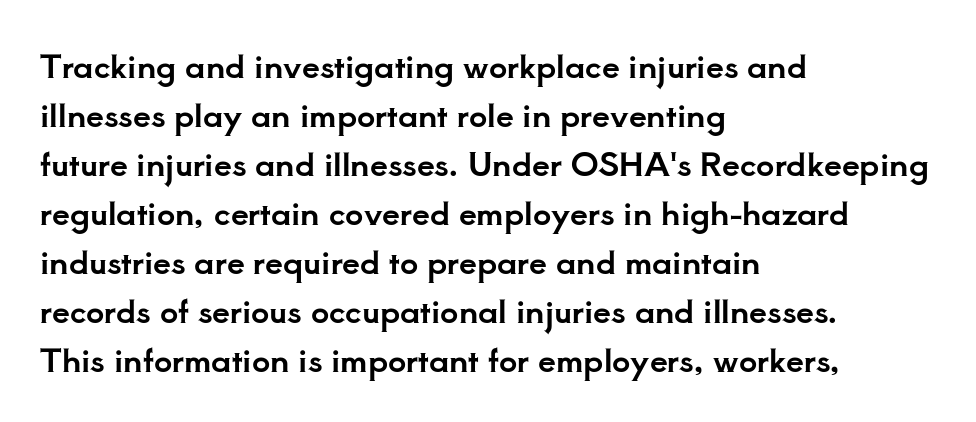
{"serif": "yes", "italic": "no", "width": "normal", "stroke_contrast": "low", "x_height": "small", "monospaced": "no", "underline": "no", "align": "left", "line_spacing": "normal", "line_spacing_ratio": 1.53, "letter_spacing": "normal", "letter_spacing_em": 0.0, "glyph_px": 32}
